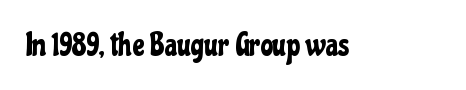
The words here are not underlined. Posture: upright roman. The horizontal fit of the characters is conventional and even. What kind of face is this? One without serifs — a sans.
